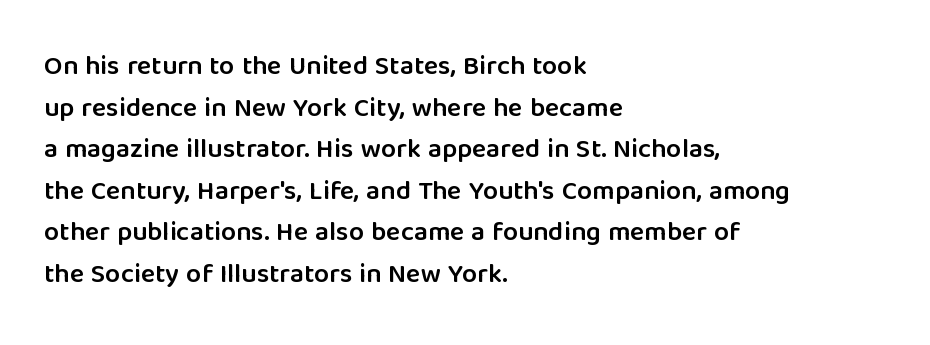
The foot of each line stays bare and open. Teacher's note: observe the even left margin — that is flush-left alignment. Summary of vertical rhythm: regular, with standard interline spacing. The typesetting leans somewhat heavy: a semibold. The lettering stays uniformly vertical, giving the passage a roman look.
